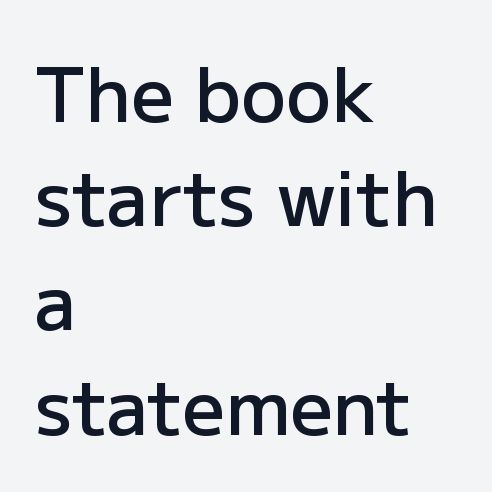
{"serif": "no", "italic": "no", "bold": "semi", "weight": "semibold", "width": "normal", "stroke_contrast": "low", "x_height": "medium", "monospaced": "no", "underline": "no", "align": "left", "line_spacing": "normal", "line_spacing_ratio": 1.39, "letter_spacing": "normal", "letter_spacing_em": 0.0, "glyph_px": 75}
